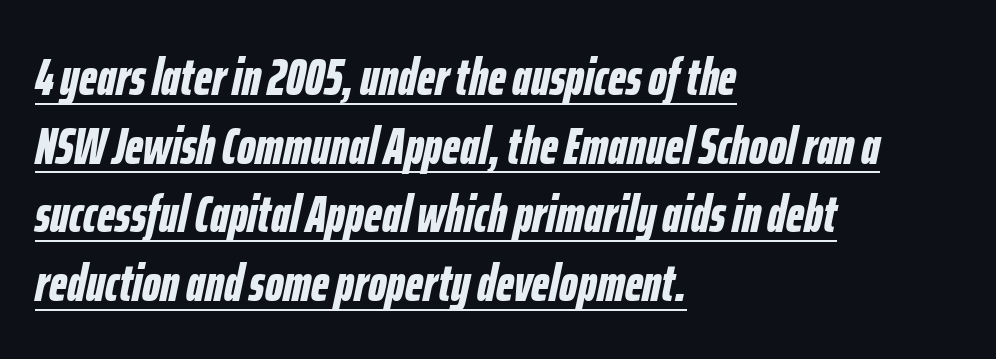
{"italic": "yes", "lean": "right", "slant_degrees": 12, "bold": "yes", "weight": "bold", "width": "condensed", "stroke_contrast": "low", "x_height": "medium", "monospaced": "no", "underline": "yes", "align": "left", "line_spacing": "normal", "line_spacing_ratio": 1.32, "letter_spacing": "normal", "letter_spacing_em": 0.0, "glyph_px": 52}
